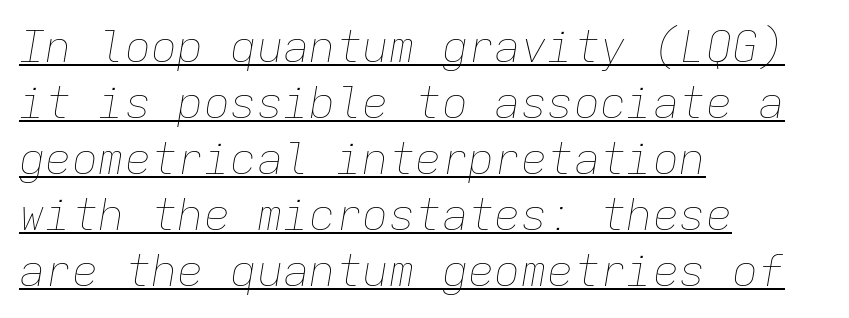
The passage shown is not bold in any degree. Students, observe: this is what conventionally led text looks like. Designer's note — italics engaged. You could count columns in this text — the font is strictly monospaced. Underlining? Definitely there. Students, note that the glyphs here touch the page at normal intervals.
